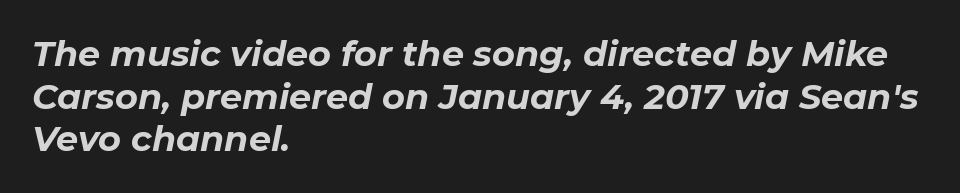
Proportional: the letters do not fall into vertical columns. Observe the ordinary spacing: letters are neighbours, not strangers. The glyphs are unaccompanied by any horizontal stroke below them. Tall strokes in this sample are angled rather than plumb. On the weight axis this lands at bold, roughly 700.
